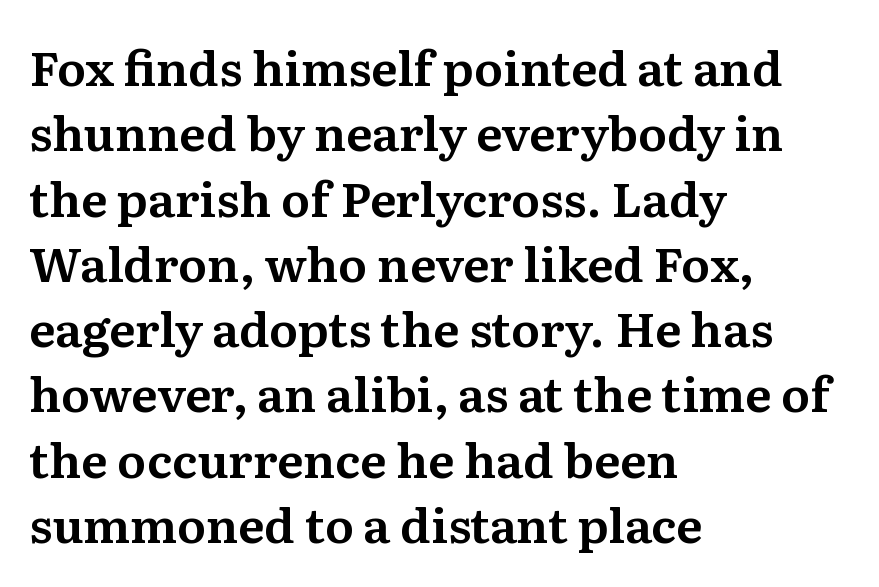
Q: Is the text italic (slanted)? A: No, it is upright.
Q: Is the typeface a serif or a sans-serif typeface? A: Serif.
Q: Is the text underlined? A: No.
Q: How is the paragraph aligned? A: Left-aligned.
Q: Is the spacing between letters normal or unusually wide? A: Normal.
Q: Is the spacing between lines tight, normal or loose? A: Normal.
Q: Width (condensed, normal, or wide)? A: Normal.
Q: Stroke contrast? A: Medium.
Q: x-height? A: Medium.
Q: Monospaced? A: No.
